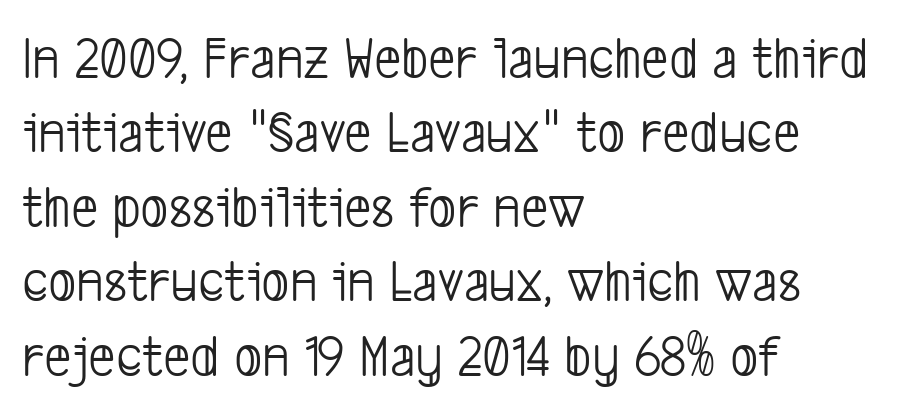
Q: Is the text bold? A: No.
Q: Is the typeface a serif or a sans-serif typeface? A: Sans-serif.
Q: Is the text underlined? A: No.
Q: How is the paragraph aligned? A: Left-aligned.
Q: Is the spacing between letters normal or unusually wide? A: Normal.
Q: Width (condensed, normal, or wide)? A: Condensed.
Q: Stroke contrast? A: Low.
Q: x-height? A: Medium.
Q: Monospaced? A: No.
